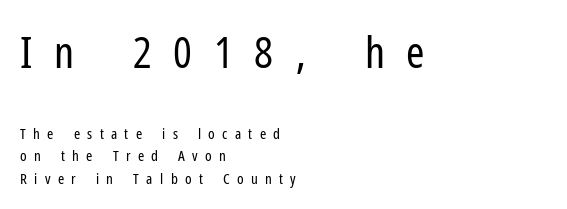
{"serif": "no", "italic": "no", "bold": "no", "weight": "regular", "width": "condensed", "stroke_contrast": "low", "x_height": "medium", "monospaced": "no", "underline": "no", "align": "left", "line_spacing": "normal", "line_spacing_ratio": 1.51, "letter_spacing": "wide", "letter_spacing_em": 0.49, "larger_block": "first", "size_ratio": 2.93, "glyph_px": 44}
